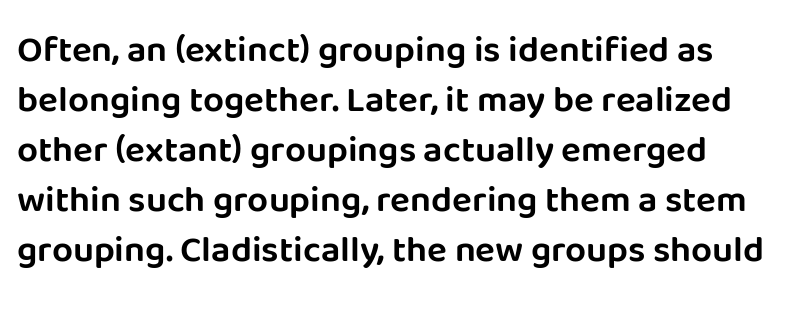
The image shows 37 px sans-serif type, upright; set left-aligned, normal line spacing (1.35x), normal letter spacing, not underlined; low stroke contrast and a large x-height.
